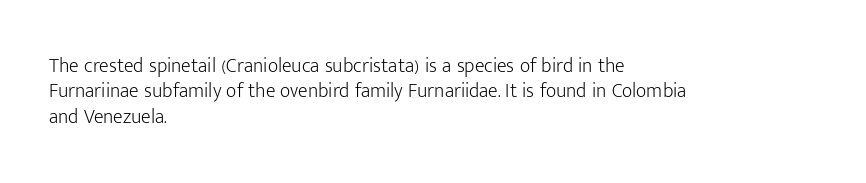
The image shows 20 px text type, upright; set left-aligned, normal line spacing (1.27x), normal letter spacing, not underlined.
